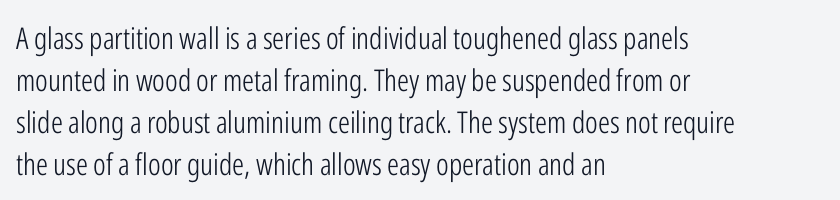
Q: Is the text bold? A: No.
Q: Is the text italic (slanted)? A: No, it is upright.
Q: Is the typeface a serif or a sans-serif typeface? A: Sans-serif.
Q: Is the text underlined? A: No.
Q: How is the paragraph aligned? A: Left-aligned.
Q: Is the spacing between letters normal or unusually wide? A: Normal.
Q: Is the spacing between lines tight, normal or loose? A: Normal.
Q: Width (condensed, normal, or wide)? A: Condensed.
Q: Stroke contrast? A: Low.
Q: x-height? A: Medium.
Q: Monospaced? A: No.
